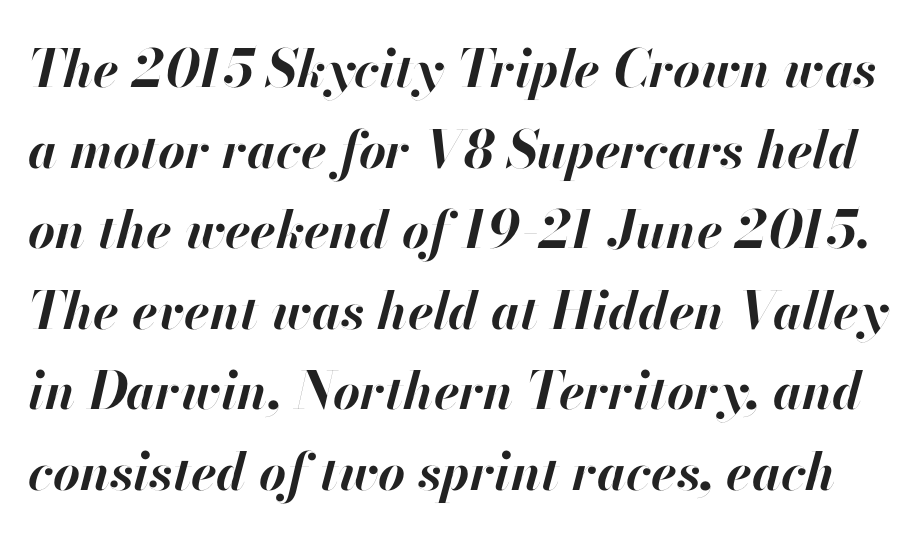
The image shows 52 px bold type, italic (leaning right); set normal line spacing (1.55x), normal letter spacing, not underlined; high stroke contrast and a small x-height.
